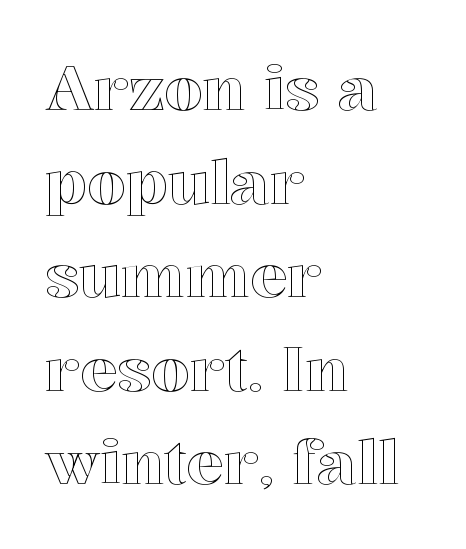
{"italic": "no", "width": "normal", "x_height": "medium", "monospaced": "no", "underline": "no", "align": "left", "line_spacing": "normal", "line_spacing_ratio": 1.51, "letter_spacing": "normal", "letter_spacing_em": 0.0, "glyph_px": 62}
